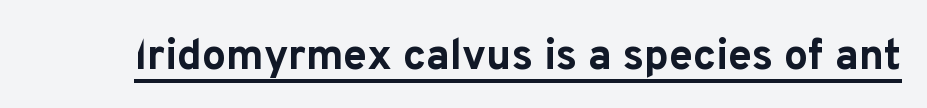
{"serif": "no", "italic": "no", "bold": "yes", "weight": "bold", "width": "normal", "stroke_contrast": "low", "x_height": "medium", "monospaced": "no", "underline": "yes", "letter_spacing": "normal", "letter_spacing_em": 0.0, "glyph_px": 43}
